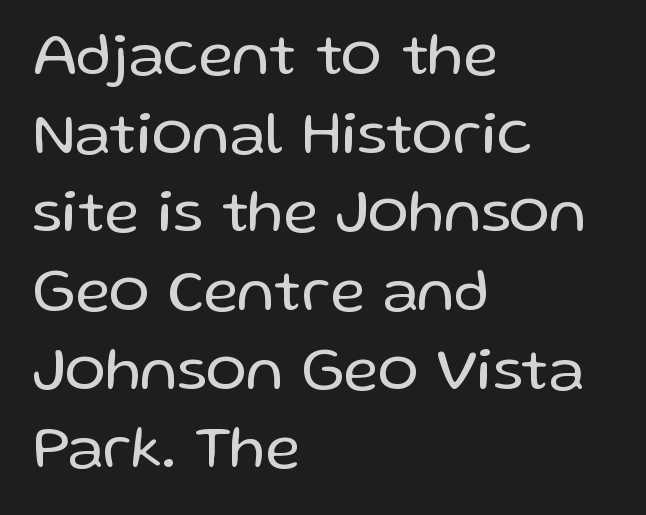
The image shows 61 px regular-weight sans-serif type, upright; set left-aligned, normal line spacing (1.29x), normal letter spacing, not underlined; low stroke contrast and a medium x-height.
